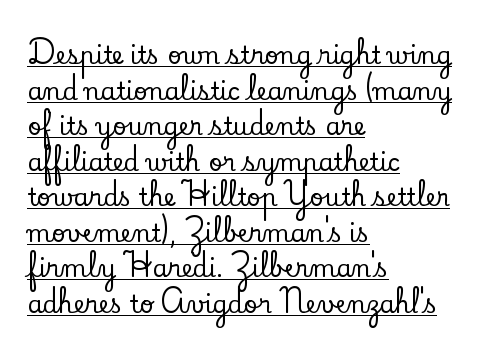
{"italic": "no", "underline": "yes", "align": "left", "line_spacing": "normal", "line_spacing_ratio": 1.48, "letter_spacing": "normal", "letter_spacing_em": 0.0, "glyph_px": 24}
